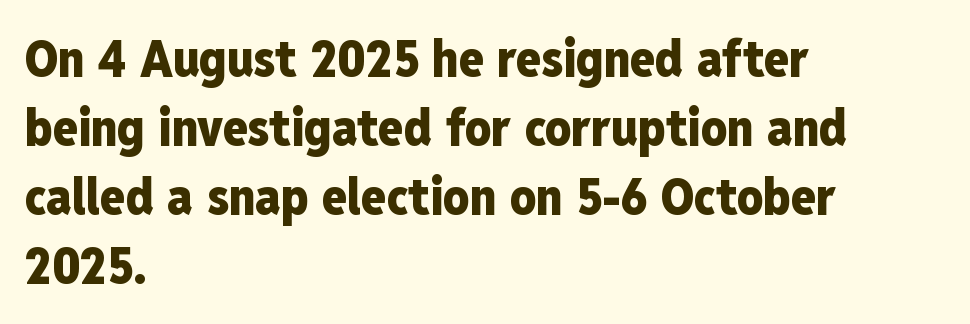
The image shows 51 px heavy, condensed sans-serif type, upright; set left-aligned, normal line spacing (1.35x), normal letter spacing, not underlined; low stroke contrast and a medium x-height.
